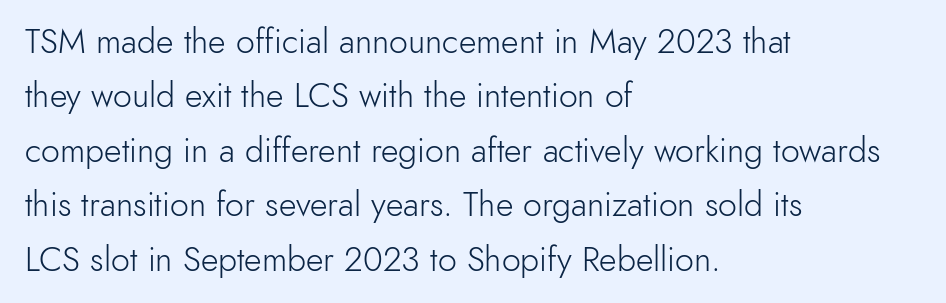
The image shows 34 px light sans-serif type, upright; set left-aligned, normal line spacing (1.6x), normal letter spacing, not underlined; a small x-height.
